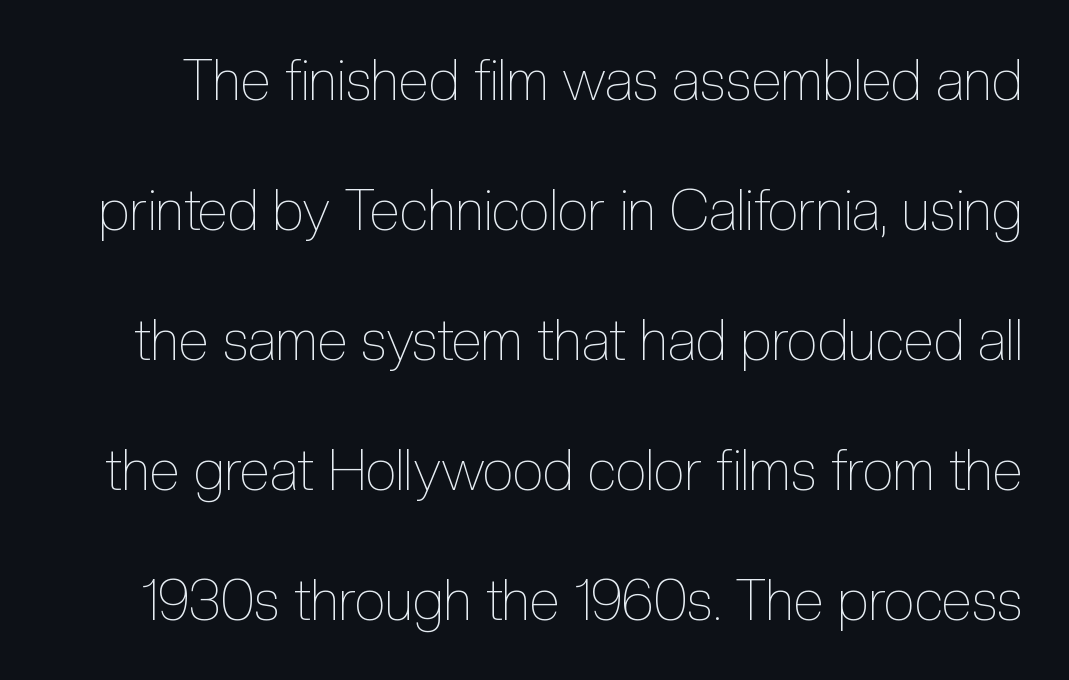
Varying glyph widths throughout — classic text-font behaviour. You can tell it's not italic because the verticals are truly vertical. Compared with a typical body face, this is equally light or lighter still. How are the letters spaced? Ordinarily, with no added tracking. Honestly, there is no underline to notice here at all. Honestly, the rows look like they've been pulled way apart.
